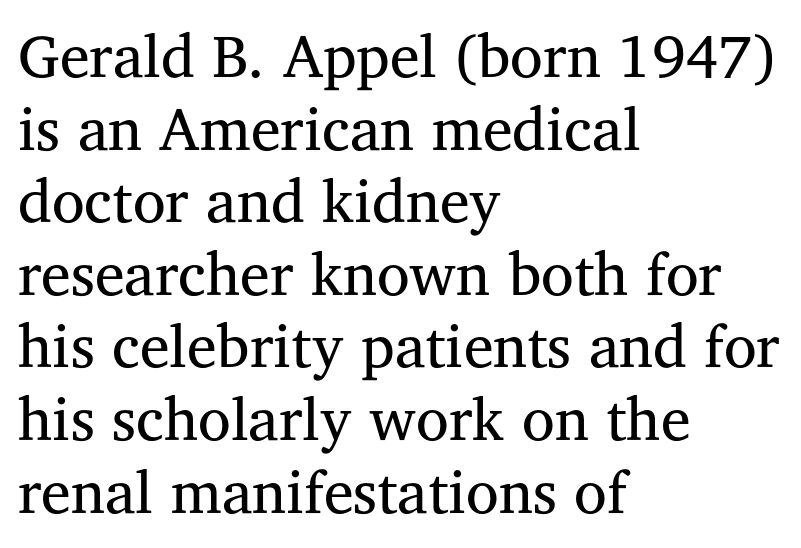
The image shows 60 px regular-weight serif type, upright; set left-aligned, line spacing 1.21x, normal letter spacing, not underlined; medium stroke contrast and a medium x-height.
